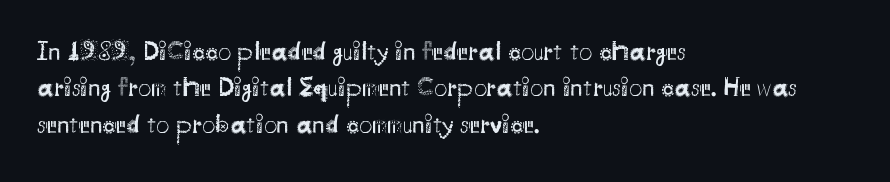
Q: Is the text bold? A: No.
Q: Is the text italic (slanted)? A: No, it is upright.
Q: Is the text underlined? A: No.
Q: How is the paragraph aligned? A: Left-aligned.
Q: Is the spacing between letters normal or unusually wide? A: Normal.
Q: Is the spacing between lines tight, normal or loose? A: Normal.
